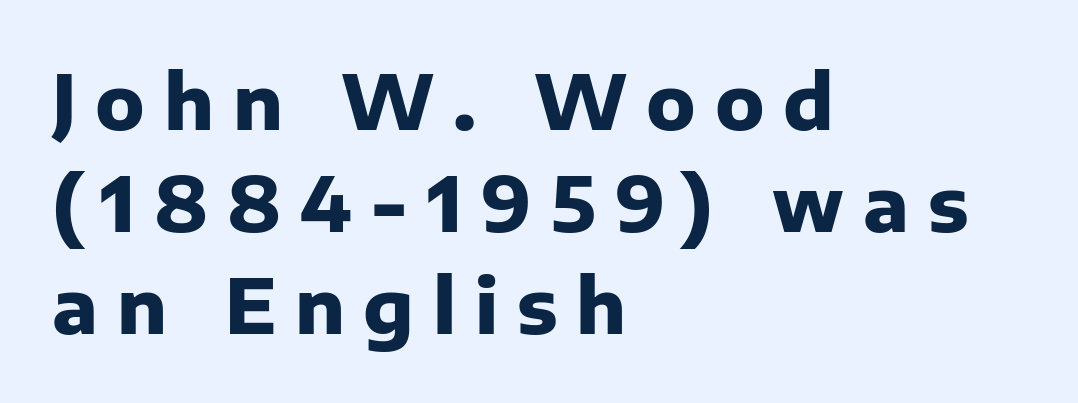
Letterform terminals end flat and unadorned throughout the passage. Thick stems and heavy bowls — unmistakably bold. Each row of text sits above clean, open space. Typeset ragged right — the left edge is the straight one. Varying glyph widths throughout — classic text-font behaviour. The type sits square on the baseline with zero lean.
